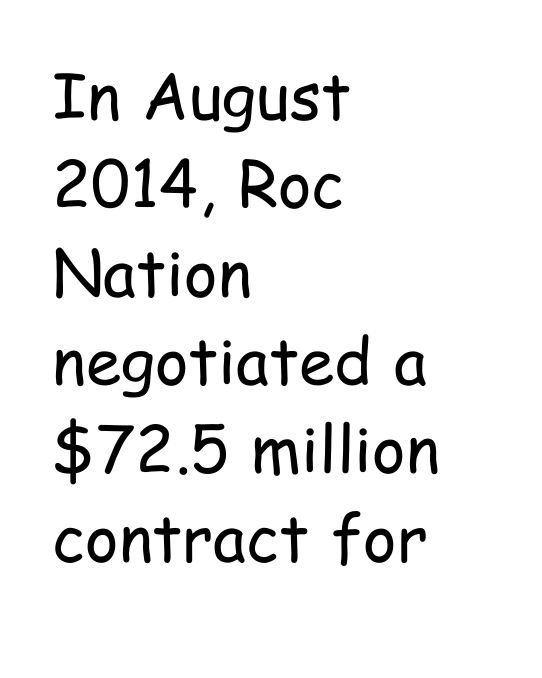
{"serif": "no", "italic": "no", "bold": "no", "weight": "regular", "width": "condensed", "stroke_contrast": "low", "x_height": "medium", "monospaced": "no", "underline": "no", "align": "left", "line_spacing": "normal", "line_spacing_ratio": 1.38, "letter_spacing": "normal", "letter_spacing_em": 0.0, "glyph_px": 64}
